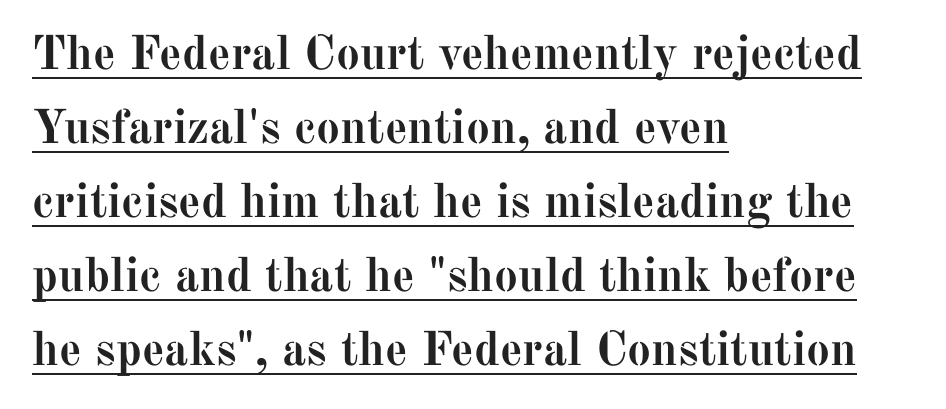
{"serif": "yes", "italic": "no", "bold": "yes", "weight": "semibold", "width": "normal", "stroke_contrast": "medium", "x_height": "medium", "monospaced": "no", "underline": "yes", "align": "left", "line_spacing": "normal", "line_spacing_ratio": 1.54, "letter_spacing": "normal", "letter_spacing_em": 0.0, "glyph_px": 48}
